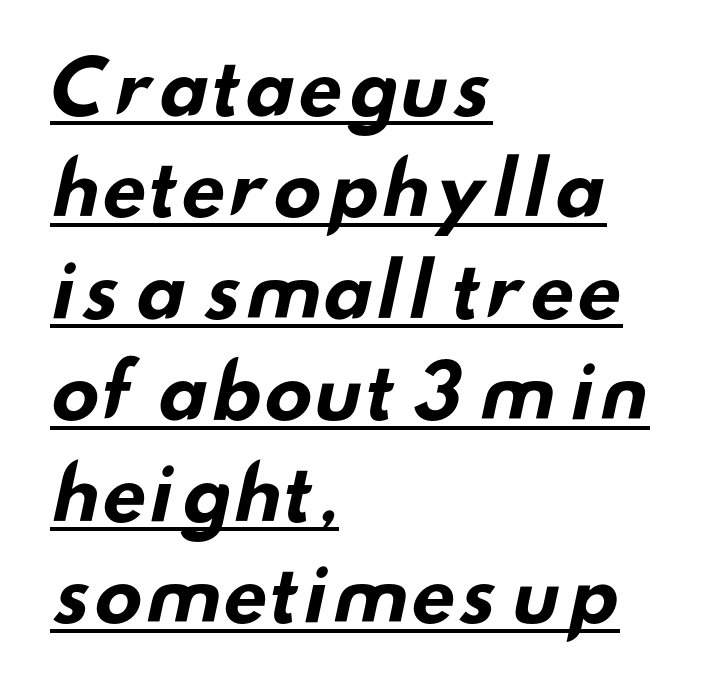
In terms of leading, this rendering sits right in the middle. A dark, heavy texture on the line: the type is bold. The letterforms sit shoulder to shoulder at normal distance. Typeset ragged right — the left edge is the straight one.
